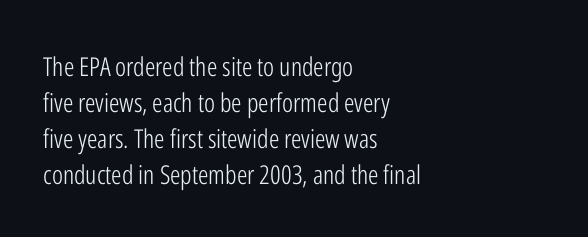
The characters are drawn with everyday or finer stroke widths. Line beginnings align vertically; line endings do not. Rule under the text: the space is simply empty. Words appear dense and cohesive because spacing is normal. Whoever set this chose a conventional vertical rhythm. Rendered with straight, roman letterforms.
